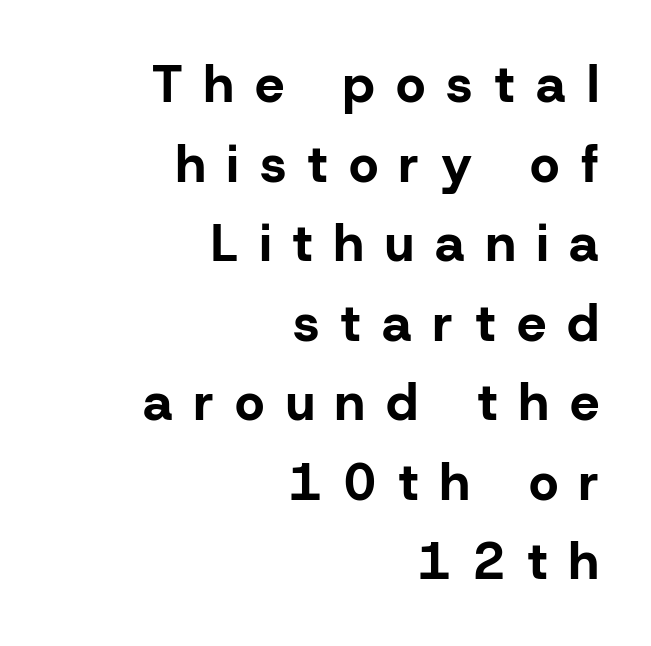
Font category for this specimen: sans-serif. The vertical gap from one line to the next is medium. The lines are quadded right. There is plenty of visible air inserted between adjacent glyphs.
